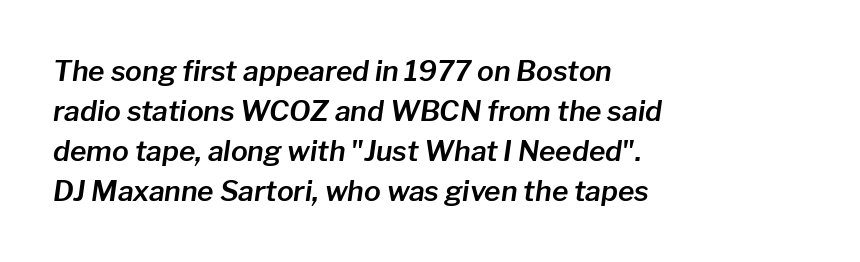
The image shows 28 px text type, italic (leaning right); set left-aligned, normal line spacing (1.43x), normal letter spacing, not underlined; low stroke contrast and a medium x-height.
